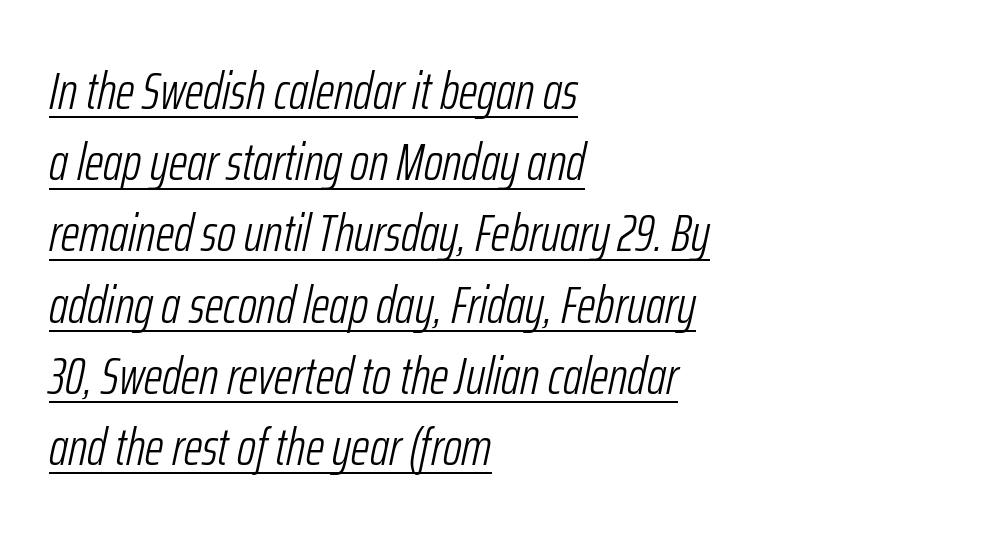
The image shows 52 px light, condensed type, italic (leaning right); set left-aligned, normal line spacing (1.37x), normal letter spacing, underlined; low stroke contrast and a medium x-height.
